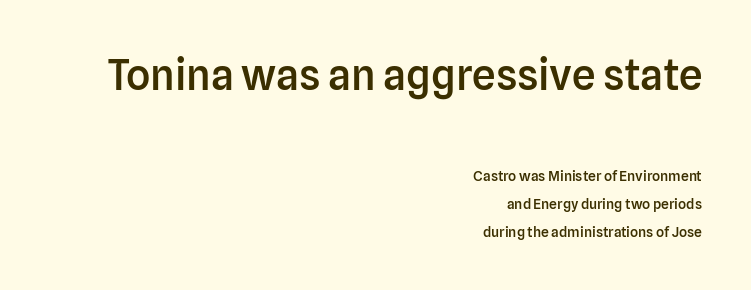
The image shows 42 px semibold sans-serif type, upright; set right-aligned, loose line spacing (2.0x), normal letter spacing, not underlined; the first (top) block is 3.0x larger; low stroke contrast and a medium x-height.
